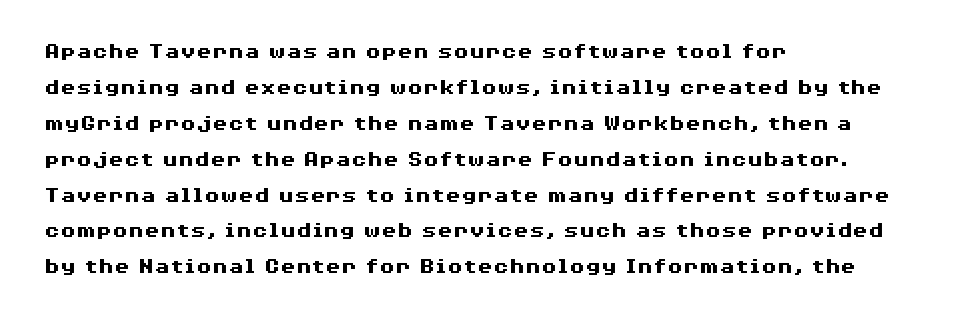
The image shows 23 px bold type, upright; set left-aligned, normal line spacing (1.56x), normal letter spacing, not underlined.
